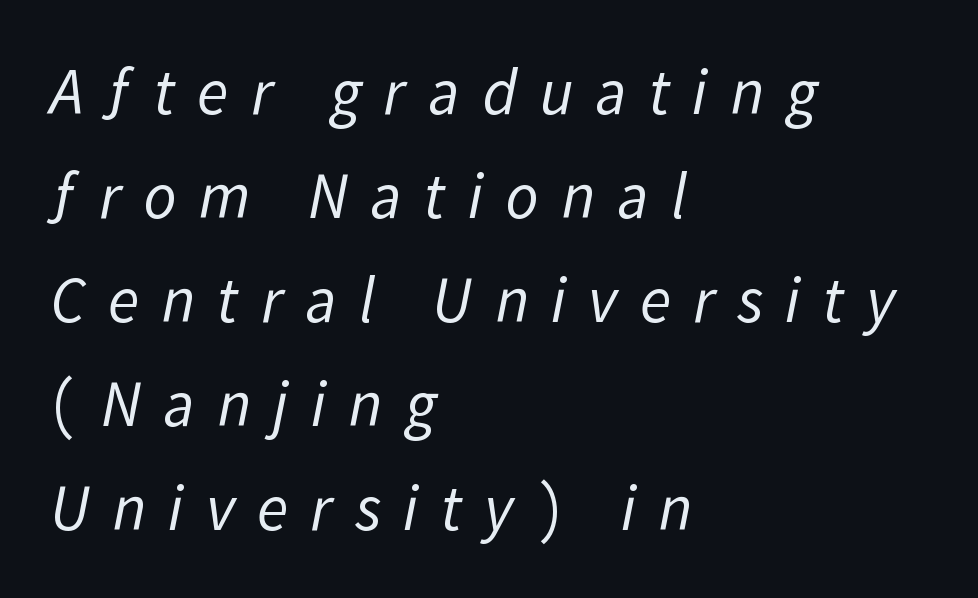
{"serif": "no", "bold": "no", "weight": "regular", "width": "normal", "stroke_contrast": "low", "x_height": "medium", "monospaced": "no", "underline": "no", "align": "left", "line_spacing": "normal", "line_spacing_ratio": 1.6, "letter_spacing": "wide", "letter_spacing_em": 0.34, "glyph_px": 65}
